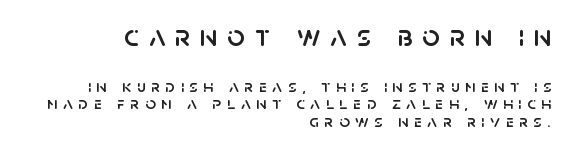
{"serif": "no", "italic": "no", "width": "normal", "stroke_contrast": "low", "x_height": "large", "monospaced": "no", "underline": "no", "align": "right", "line_spacing": "tight", "line_spacing_ratio": 0.97, "letter_spacing": "wide", "letter_spacing_em": 0.31, "larger_block": "first", "size_ratio": 1.72, "glyph_px": 31}
